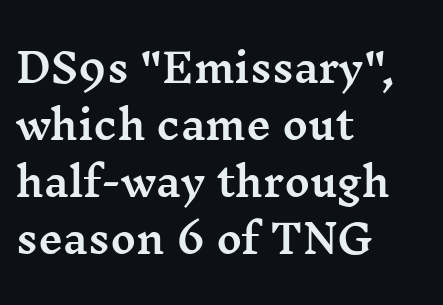
Q: Is the text italic (slanted)? A: No, it is upright.
Q: Is the typeface a serif or a sans-serif typeface? A: Serif.
Q: Is the text underlined? A: No.
Q: How is the paragraph aligned? A: Left-aligned.
Q: Is the spacing between letters normal or unusually wide? A: Normal.
Q: Is the spacing between lines tight, normal or loose? A: Normal.
Q: Width (condensed, normal, or wide)? A: Wide.
Q: Stroke contrast? A: Medium.
Q: x-height? A: Medium.
Q: Monospaced? A: No.
